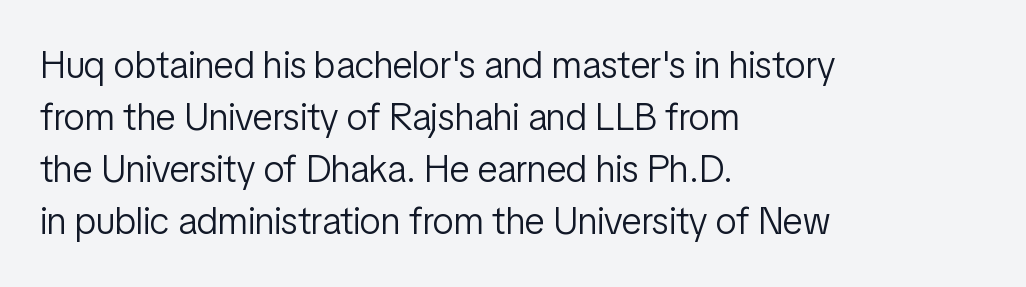
Is the type heavy? It reads as light-to-regular instead. These lines are rendered in a variable-pitch font. To sum up the face: it is a sans, with no serifs. Every row of glyphs begins at an identical x-position on the left.
